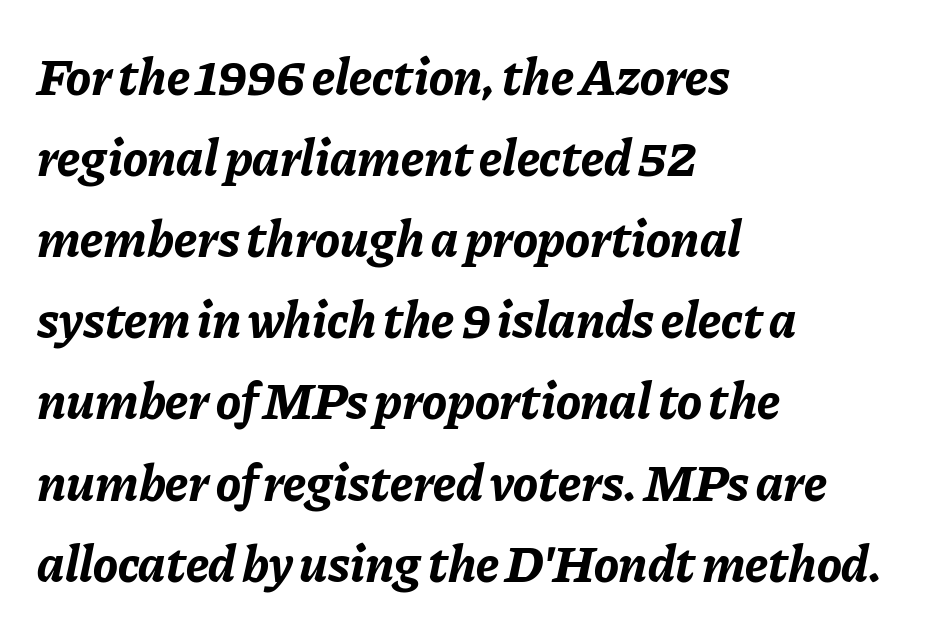
I'd describe the lettering as bold — thick and assertive. This sample keeps an unexceptional amount of space between lines. One-word summary of the alignment: left. You could not count columns in this text — the font is proportionally spaced.
